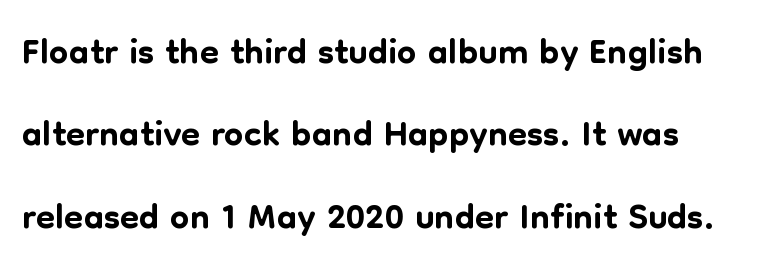
{"serif": "no", "italic": "no", "width": "normal", "stroke_contrast": "low", "x_height": "medium", "monospaced": "no", "underline": "no", "line_spacing": "normal", "line_spacing_ratio": 1.5, "letter_spacing": "normal", "letter_spacing_em": 0.0, "glyph_px": 55}
